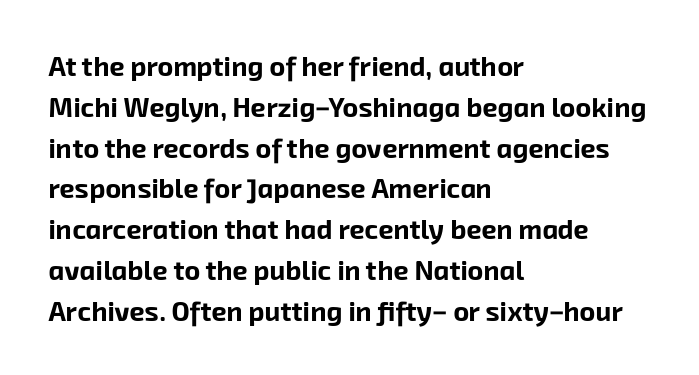
If you drew a ruler down the left edge, every line would touch it. Tracking value appears to be zero — textbook default spacing. In terms of weight, the rendering is a true, heavy bold. Horizontal bands of white between lines are of average thickness.
